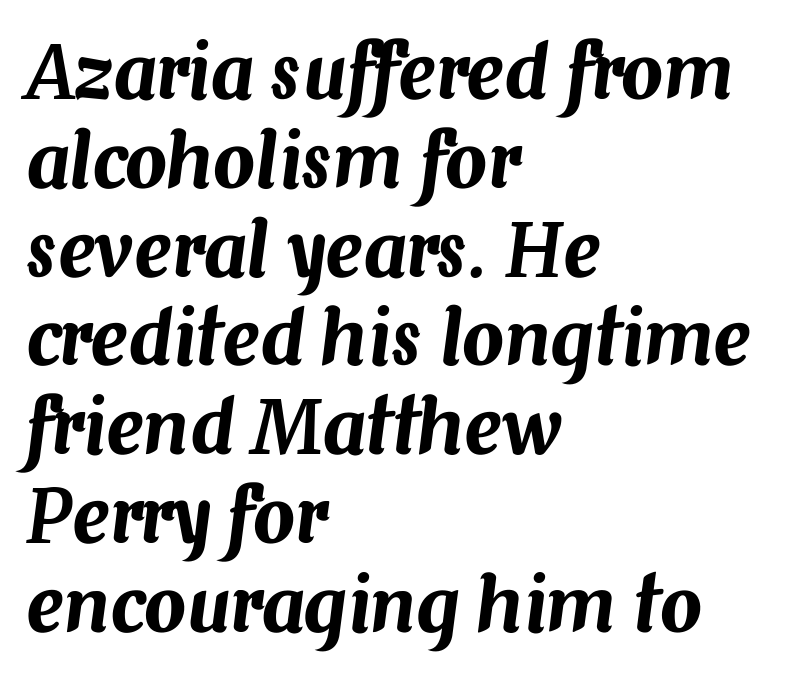
Q: Is the text italic (slanted)? A: Yes, it leans right by about 7 degrees.
Q: Is the text underlined? A: No.
Q: How is the paragraph aligned? A: Left-aligned.
Q: Is the spacing between letters normal or unusually wide? A: Normal.
Q: Width (condensed, normal, or wide)? A: Normal.
Q: Stroke contrast? A: Medium.
Q: x-height? A: Medium.
Q: Monospaced? A: No.
